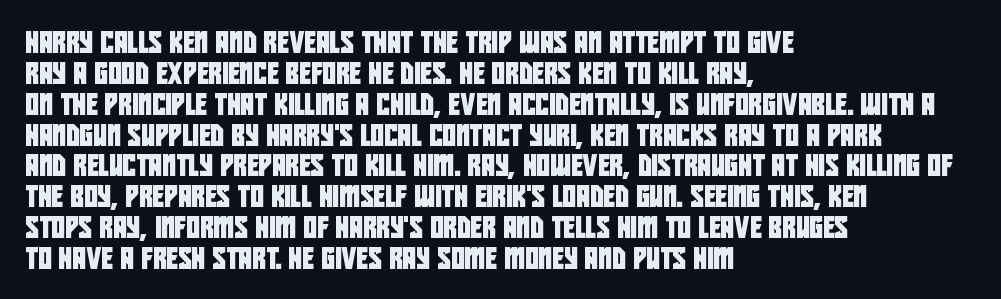
The image shows 21 px text type; set left-aligned, normal line spacing (1.47x), normal letter spacing, not underlined.
